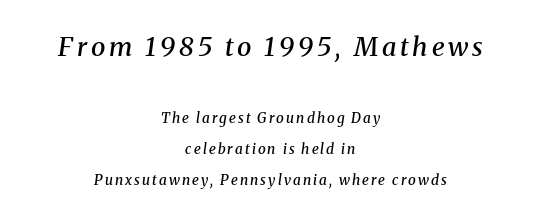
{"italic": "yes", "lean": "right", "slant_degrees": 8, "bold": "semi", "underline": "no", "align": "center", "line_spacing": "loose", "line_spacing_ratio": 2.22, "larger_block": "first", "size_ratio": 1.86, "glyph_px": 26}
